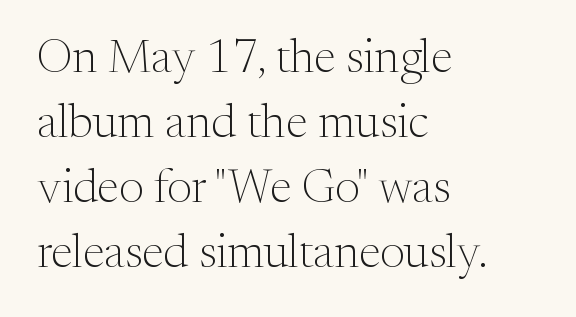
Q: Is the text bold? A: No.
Q: Is the text italic (slanted)? A: No, it is upright.
Q: Is the typeface a serif or a sans-serif typeface? A: Serif.
Q: Is the text underlined? A: No.
Q: How is the paragraph aligned? A: Left-aligned.
Q: Is the spacing between letters normal or unusually wide? A: Normal.
Q: Is the spacing between lines tight, normal or loose? A: Normal.
Q: Width (condensed, normal, or wide)? A: Normal.
Q: Stroke contrast? A: Medium.
Q: x-height? A: Medium.
Q: Monospaced? A: No.
